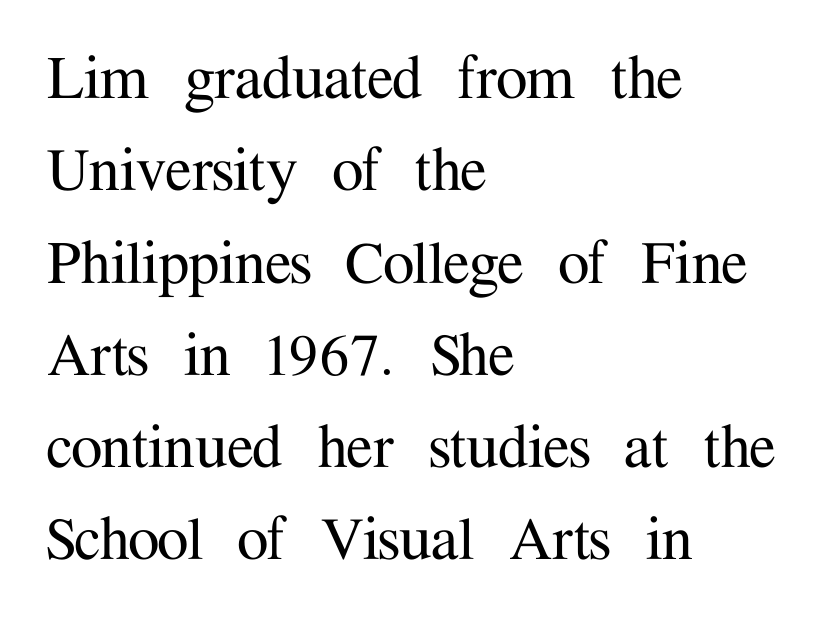
The image shows 71 px serif type, upright; set left-aligned, normal line spacing (1.3x), normal letter spacing, not underlined; medium stroke contrast and a medium x-height.
